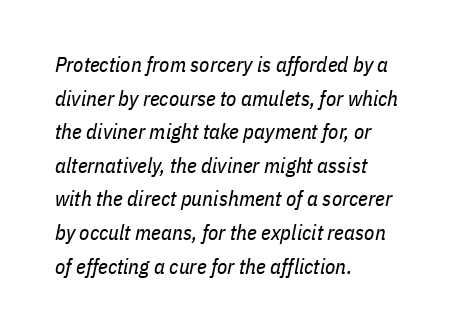
The image shows 21 px text type, italic (leaning right); set left-aligned, normal line spacing (1.6x), normal letter spacing, not underlined.
